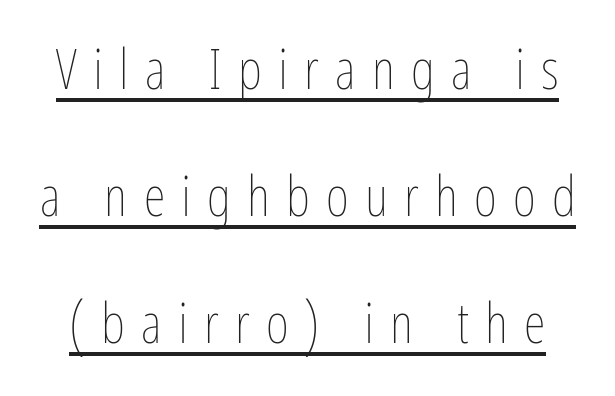
The image shows 56 px thin, condensed type, upright; set loose line spacing (2.27x), unusually wide letter spacing (+0.29 em), underlined; low stroke contrast and a medium x-height.
